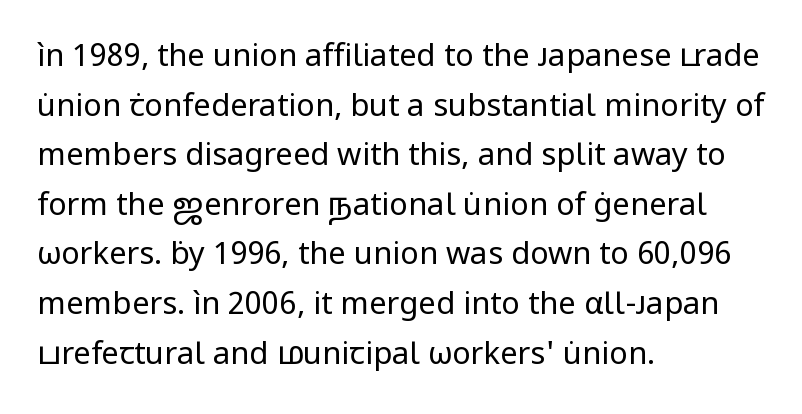
{"serif": "no", "italic": "no", "bold": "no", "weight": "regular", "width": "normal", "stroke_contrast": "low", "x_height": "medium", "monospaced": "no", "underline": "no", "align": "left", "line_spacing": "normal", "line_spacing_ratio": 1.6, "letter_spacing": "normal", "letter_spacing_em": 0.0, "glyph_px": 31}
